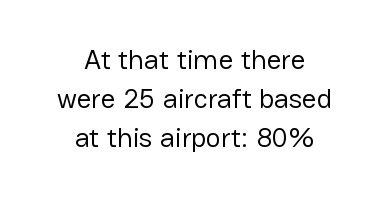
{"serif": "no", "italic": "no", "bold": "no", "weight": "regular", "width": "normal", "stroke_contrast": "low", "x_height": "medium", "monospaced": "no", "underline": "no", "align": "center", "line_spacing": "normal", "line_spacing_ratio": 1.39, "letter_spacing": "normal", "letter_spacing_em": 0.0, "glyph_px": 28}
